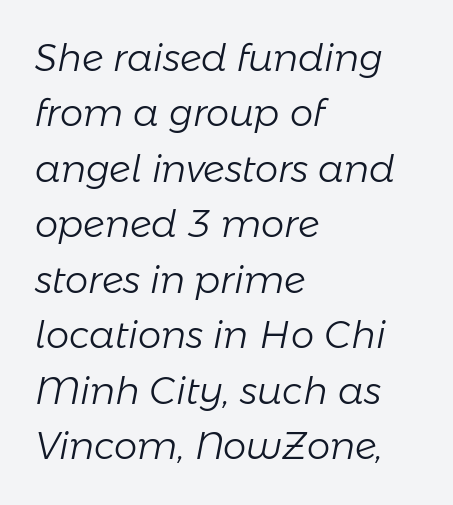
{"italic": "yes", "lean": "right", "slant_degrees": 11, "bold": "no", "weight": "light", "width": "normal", "stroke_contrast": "low", "x_height": "medium", "monospaced": "no", "underline": "no", "align": "left", "line_spacing": "normal", "line_spacing_ratio": 1.5, "letter_spacing": "normal", "letter_spacing_em": 0.0, "glyph_px": 37}
